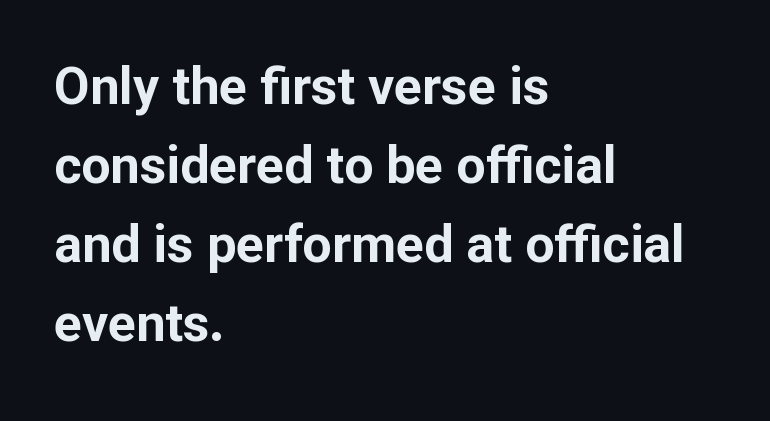
The image shows 52 px bold sans-serif type, upright; set left-aligned, normal line spacing (1.52x), normal letter spacing, not underlined; low stroke contrast and a medium x-height.
